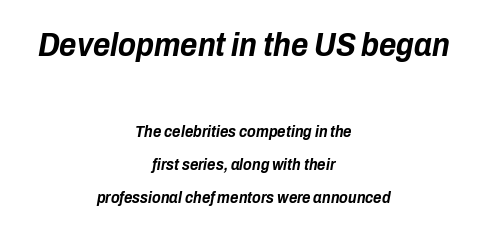
{"italic": "yes", "lean": "right", "slant_degrees": 10, "bold": "yes", "weight": "bold", "width": "condensed", "stroke_contrast": "low", "x_height": "medium", "monospaced": "no", "underline": "no", "align": "center", "line_spacing": "loose", "line_spacing_ratio": 2.07, "letter_spacing": "normal", "letter_spacing_em": 0.0, "larger_block": "first", "size_ratio": 2.06, "glyph_px": 33}
